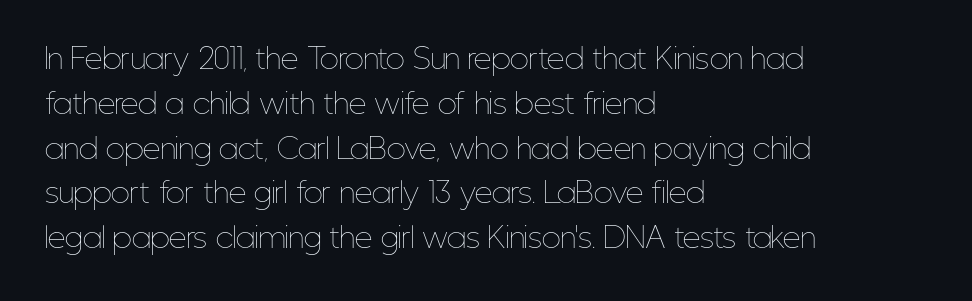
The image shows 28 px thin, condensed type, upright; set left-aligned, normal line spacing (1.6x), normal letter spacing, not underlined; low stroke contrast and a medium x-height.
